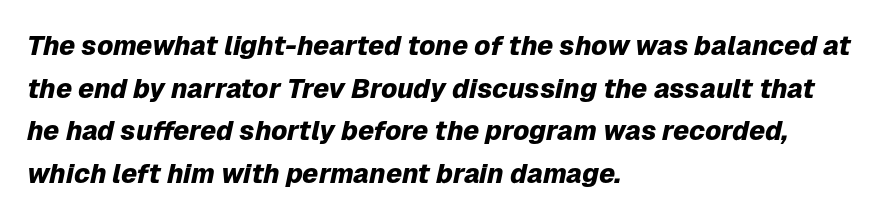
The image shows 27 px bold type, italic (leaning right); set left-aligned, normal line spacing (1.58x), normal letter spacing, not underlined.
